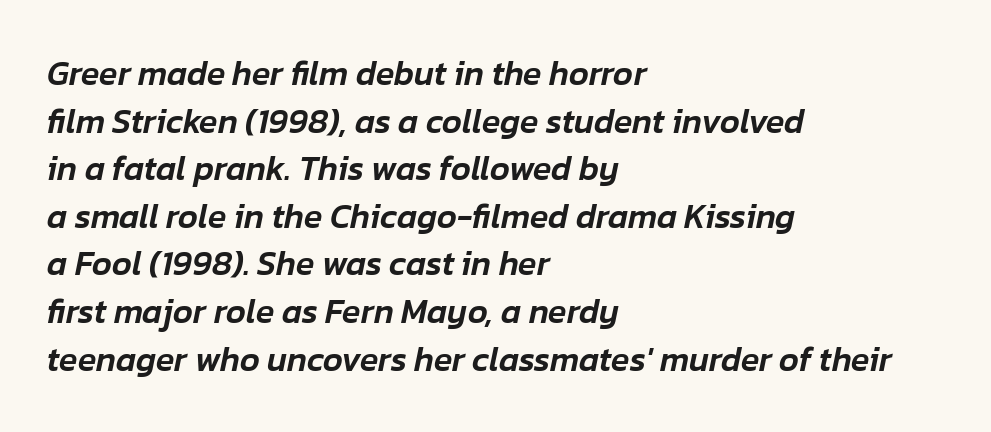
{"italic": "yes", "lean": "right", "slant_degrees": 12, "width": "normal", "stroke_contrast": "low", "x_height": "medium", "monospaced": "no", "underline": "no", "align": "left", "line_spacing": "normal", "line_spacing_ratio": 1.4, "letter_spacing": "normal", "letter_spacing_em": 0.0, "glyph_px": 34}
